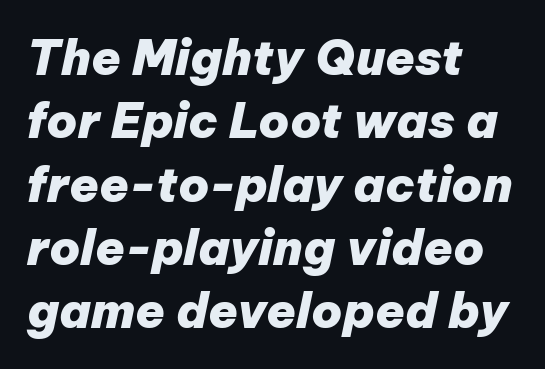
The image shows 48 px heavy type, italic (leaning right); set left-aligned, normal line spacing (1.32x), normal letter spacing, not underlined; low stroke contrast and a medium x-height.
